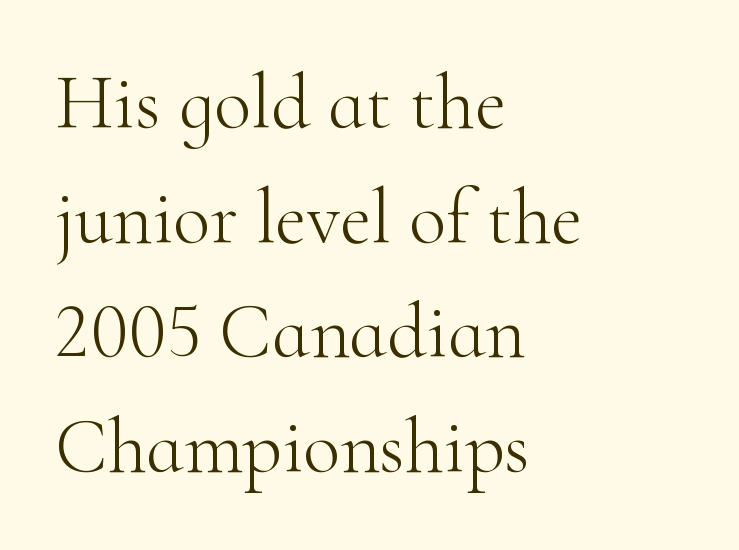
Q: Is the text bold? A: No.
Q: Is the text italic (slanted)? A: No, it is upright.
Q: Is the typeface a serif or a sans-serif typeface? A: Serif.
Q: Is the text underlined? A: No.
Q: How is the paragraph aligned? A: Left-aligned.
Q: Is the spacing between letters normal or unusually wide? A: Normal.
Q: Is the spacing between lines tight, normal or loose? A: Normal.
Q: Width (condensed, normal, or wide)? A: Normal.
Q: Stroke contrast? A: High.
Q: x-height? A: Small.
Q: Monospaced? A: No.
